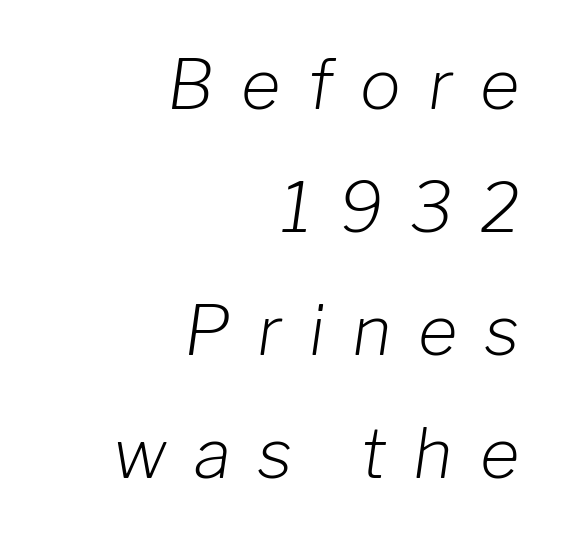
Do the characters align in a grid? No, the font is proportional. Is the type heavy? It reads as light-to-regular instead. Does extra space separate the letters? Yes, quite a lot of it. An italicized treatment has been applied to the whole sample.
